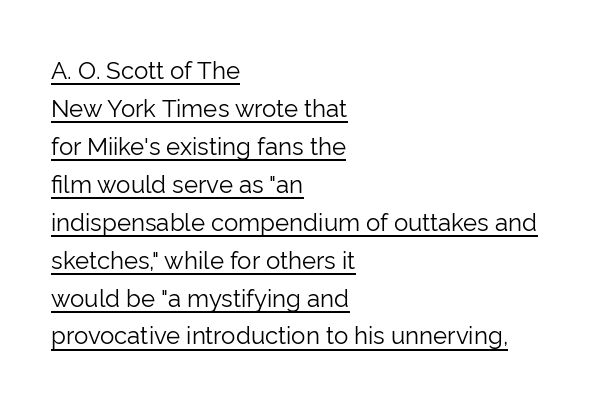
{"italic": "no", "bold": "no", "underline": "yes", "align": "left", "line_spacing": "normal", "line_spacing_ratio": 1.58, "letter_spacing": "normal", "letter_spacing_em": 0.0, "glyph_px": 24}
